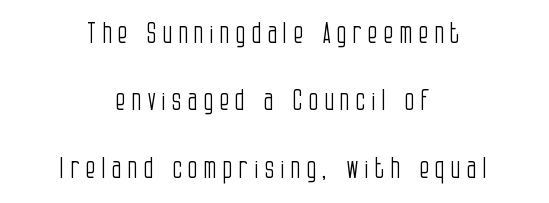
Q: Is the text bold? A: No.
Q: Is the text italic (slanted)? A: No, it is upright.
Q: Is the typeface a serif or a sans-serif typeface? A: Sans-serif.
Q: Is the text underlined? A: No.
Q: How is the paragraph aligned? A: Centered.
Q: Is the spacing between letters normal or unusually wide? A: Unusually wide.
Q: Is the spacing between lines tight, normal or loose? A: Loose.
Q: Width (condensed, normal, or wide)? A: Condensed.
Q: Stroke contrast? A: Low.
Q: x-height? A: Large.
Q: Monospaced? A: No.
